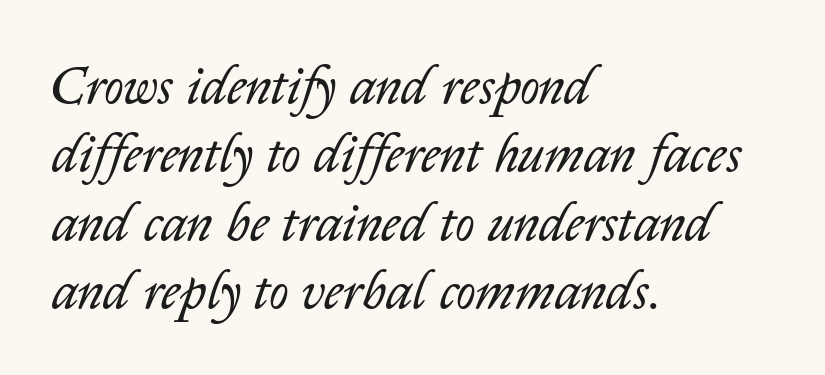
Here the glyphs are tracked normally, forming tight word shapes. Does the leading feel generous? No, just average. A quiet, ordinary-to-light weight characterises the typeface. This rendering features lettering with no underline. Is this a fixed-width face? No — the glyphs have proportional, varying widths. Designer's note — italics engaged.
